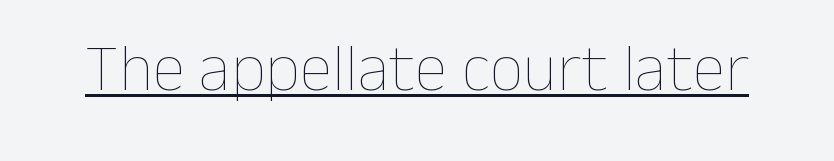
{"italic": "no", "bold": "no", "weight": "thin", "width": "normal", "stroke_contrast": "low", "x_height": "medium", "monospaced": "no", "underline": "yes", "letter_spacing": "normal", "letter_spacing_em": 0.0, "glyph_px": 67}
